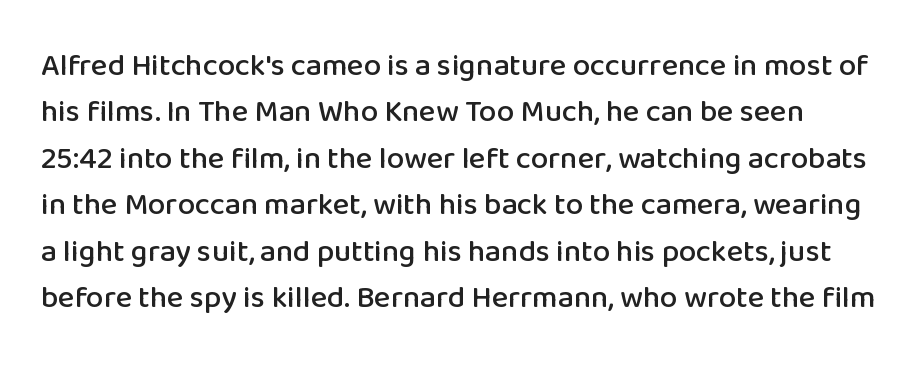
{"serif": "no", "italic": "no", "width": "normal", "stroke_contrast": "low", "x_height": "medium", "monospaced": "no", "underline": "no", "line_spacing": "normal", "line_spacing_ratio": 1.5, "letter_spacing": "normal", "letter_spacing_em": 0.0, "glyph_px": 31}
